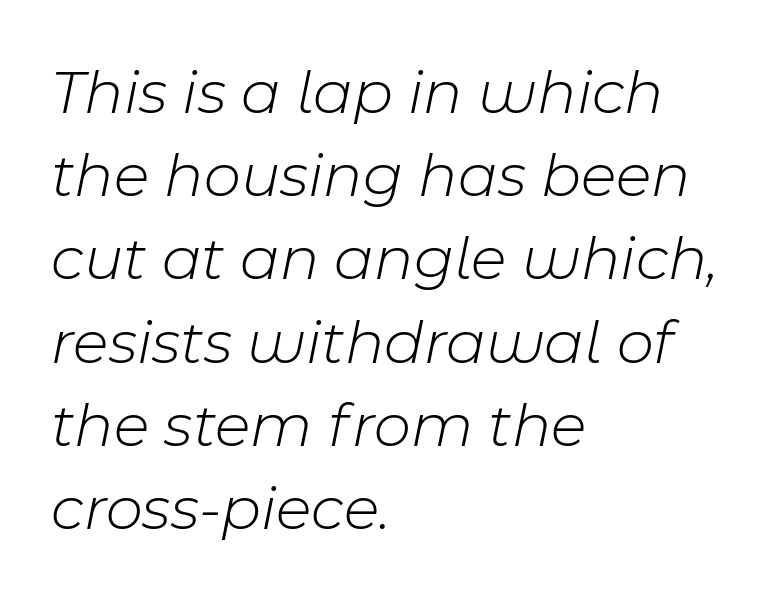
Q: Is the text bold? A: No.
Q: Is the text italic (slanted)? A: Yes, it leans right by about 11 degrees.
Q: Is the text underlined? A: No.
Q: How is the paragraph aligned? A: Left-aligned.
Q: Is the spacing between letters normal or unusually wide? A: Normal.
Q: Is the spacing between lines tight, normal or loose? A: Normal.
Q: Width (condensed, normal, or wide)? A: Normal.
Q: Stroke contrast? A: Low.
Q: x-height? A: Medium.
Q: Monospaced? A: No.
